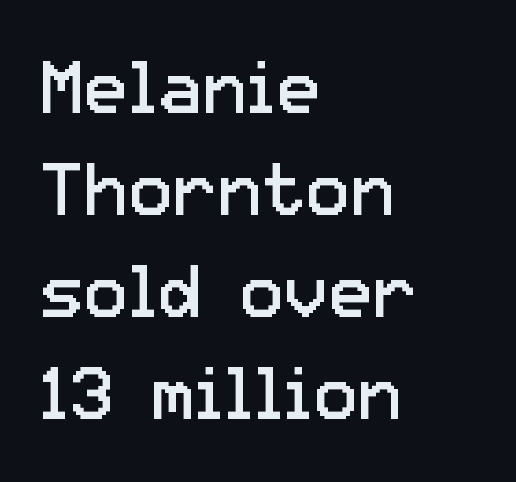
The rendering keeps characters at their native spacing. Proportional: the letters do not fall into vertical columns. These lines stack with their left ends in a neat column. This block has exactly the height ordinary leading produces. Beneath every word, the page is bare.
